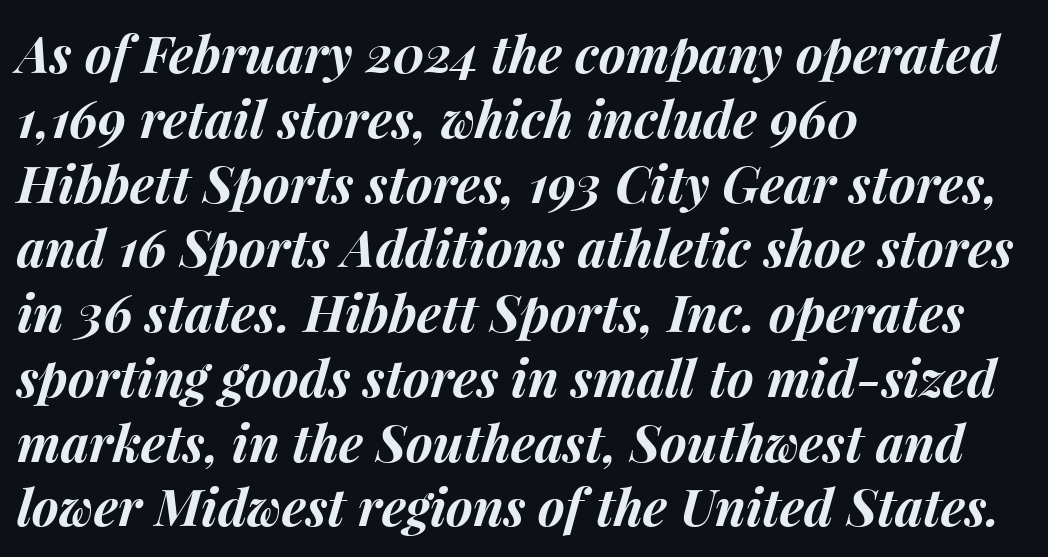
You'd pick this weight for a headline — it's a proper bold. Does the leading feel generous? No, just average. There is no visible air inserted between adjacent glyphs. Slanted lettering throughout. The letters advance in unequal steps, a hallmark of proportional type.
